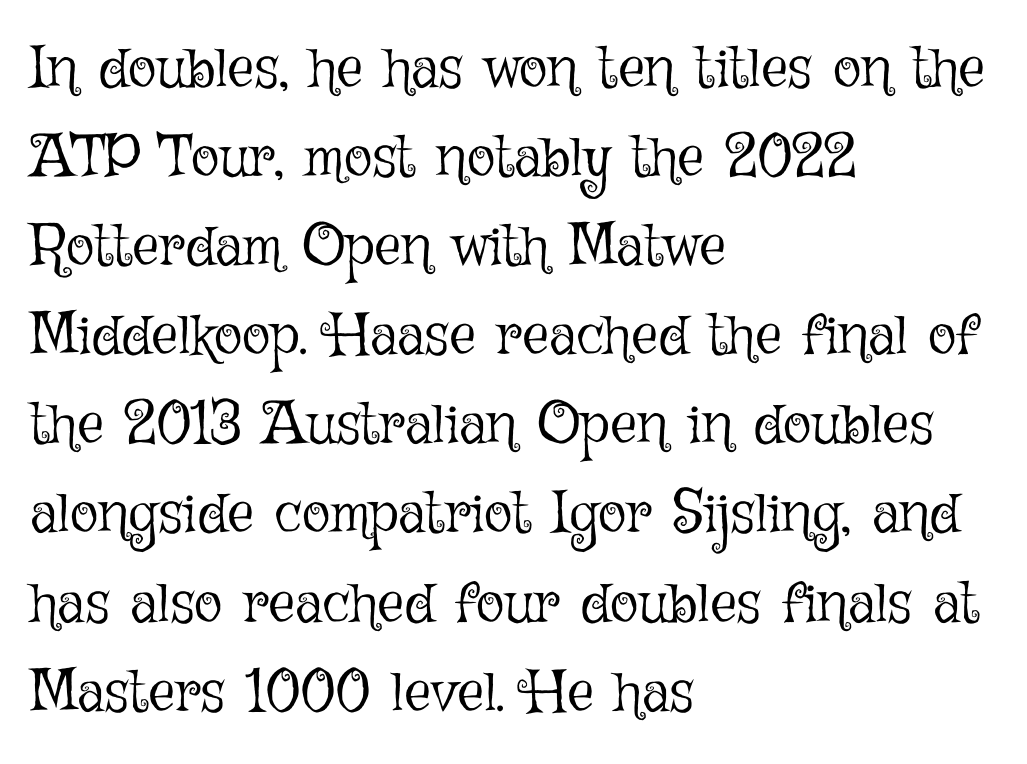
The image shows 59 px light type, upright; set left-aligned, normal line spacing (1.51x), normal letter spacing, not underlined; low stroke contrast and a medium x-height.
